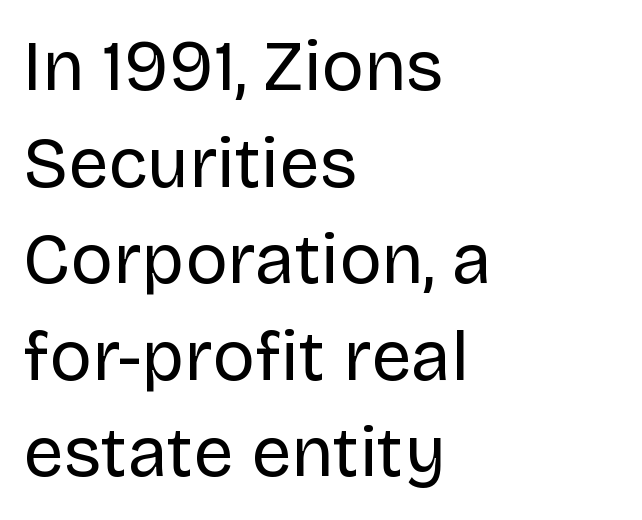
No letter is thick-stroked: the sample isn't bold. Designer's note — italics off, roman on. The passage is arranged the way most books set body copy — flush left. The letters sit at their default tracking, neither squeezed nor spread. Here the designer chose a conventional face with non-uniform glyph widths. Bare-footed words on every line.
